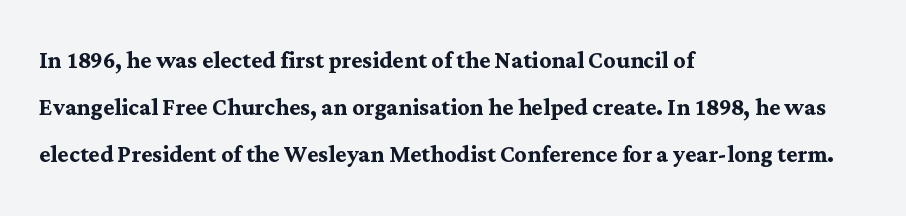
Q: Is the text bold? A: Yes.
Q: Is the text italic (slanted)? A: No, it is upright.
Q: Is the typeface a serif or a sans-serif typeface? A: Serif.
Q: Is the text underlined? A: No.
Q: How is the paragraph aligned? A: Left-aligned.
Q: Is the spacing between letters normal or unusually wide? A: Normal.
Q: Is the spacing between lines tight, normal or loose? A: Normal.
Q: Width (condensed, normal, or wide)? A: Normal.
Q: Stroke contrast? A: Medium.
Q: x-height? A: Medium.
Q: Monospaced? A: No.
